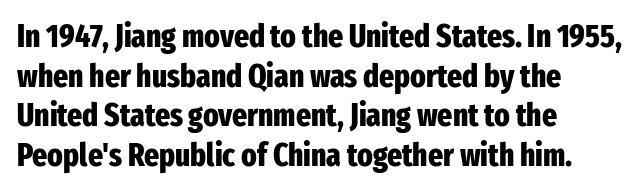
{"serif": "no", "italic": "no", "bold": "yes", "weight": "heavy", "width": "condensed", "stroke_contrast": "low", "x_height": "medium", "monospaced": "no", "underline": "no", "align": "left", "line_spacing_ratio": 1.24, "letter_spacing": "normal", "letter_spacing_em": 0.0, "glyph_px": 32}
